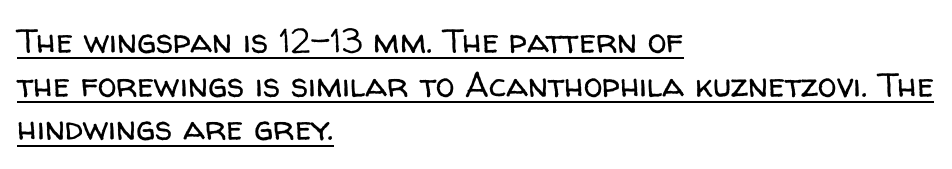
{"serif": "no", "italic": "no", "bold": "no", "weight": "regular", "width": "normal", "stroke_contrast": "low", "x_height": "medium", "monospaced": "no", "underline": "yes", "align": "left", "line_spacing": "normal", "line_spacing_ratio": 1.28, "letter_spacing": "normal", "letter_spacing_em": 0.0, "glyph_px": 34}
